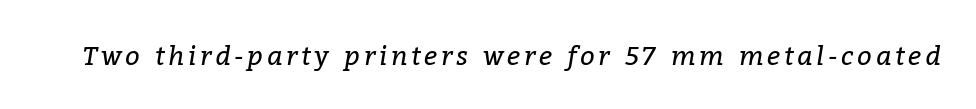
{"italic": "yes", "lean": "right", "slant_degrees": 9, "bold": "no", "underline": "no", "glyph_px": 26}
